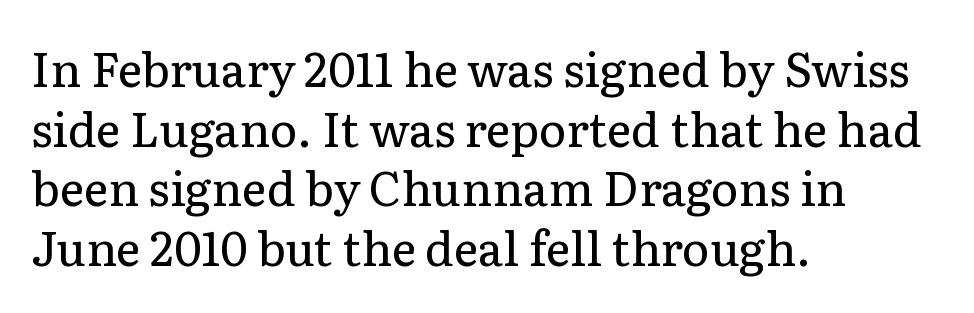
Q: Is the text bold? A: No.
Q: Is the text italic (slanted)? A: No, it is upright.
Q: Is the typeface a serif or a sans-serif typeface? A: Serif.
Q: Is the text underlined? A: No.
Q: How is the paragraph aligned? A: Left-aligned.
Q: Is the spacing between letters normal or unusually wide? A: Normal.
Q: Is the spacing between lines tight, normal or loose? A: Normal.
Q: Width (condensed, normal, or wide)? A: Normal.
Q: Stroke contrast? A: Low.
Q: x-height? A: Medium.
Q: Monospaced? A: No.
